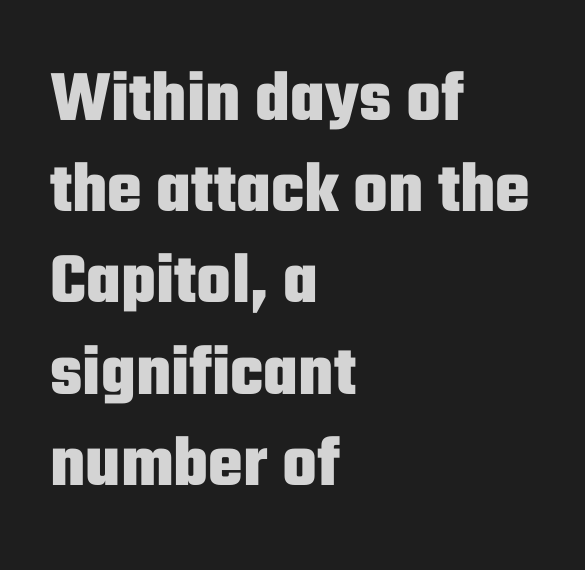
The image shows 73 px heavy, condensed sans-serif type, upright; set left-aligned, normal line spacing (1.25x), normal letter spacing, not underlined; low stroke contrast and a medium x-height.
